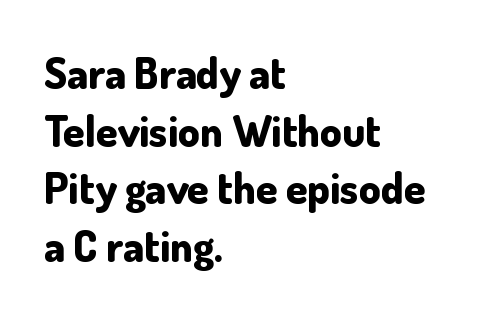
The image shows 43 px bold sans-serif type, upright; set left-aligned, normal line spacing (1.34x), normal letter spacing, not underlined; low stroke contrast and a small x-height.
